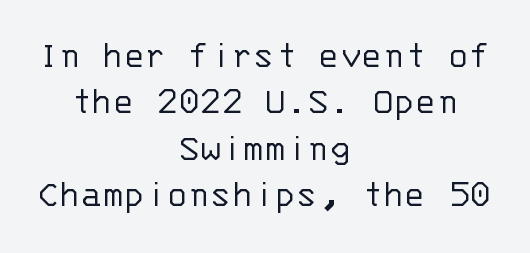
{"serif": "no", "italic": "no", "bold": "no", "weight": "light", "width": "normal", "stroke_contrast": "low", "x_height": "large", "monospaced": "yes", "underline": "no", "align": "center", "line_spacing_ratio": 1.16, "letter_spacing": "normal", "letter_spacing_em": 0.0, "glyph_px": 40}
